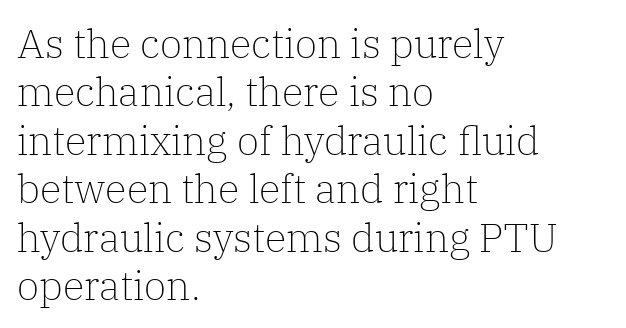
The image shows 40 px light serif type, upright; set left-aligned, line spacing 1.21x, normal letter spacing, not underlined; low stroke contrast and a medium x-height.
